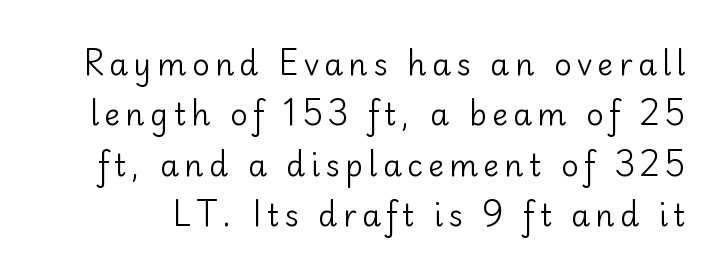
The passage shown is typeset with a sans-serif family. Upright lettering throughout. Varying glyph widths throughout — classic text-font behaviour. Is there much room between lines? A standard amount, neither cramped nor airy. Bold? No — there's no thickening of the strokes. The space beneath each line is pristine and unruled.
